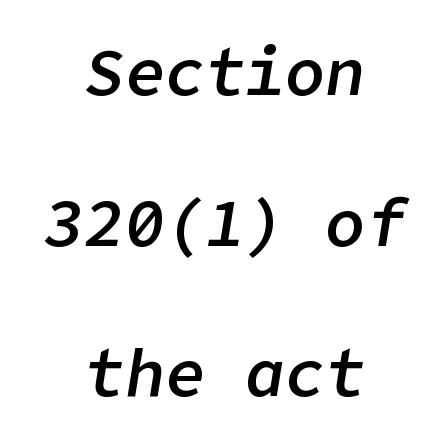
The image shows 67 px semibold type, italic (leaning right); set centered, loose line spacing (2.25x), normal letter spacing, not underlined; low stroke contrast and a medium x-height.
